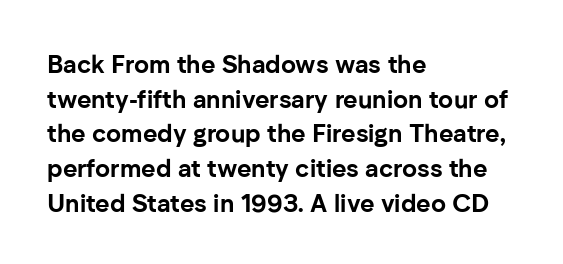
The image shows 25 px bold type, upright; set left-aligned, normal line spacing (1.39x), normal letter spacing, not underlined.
